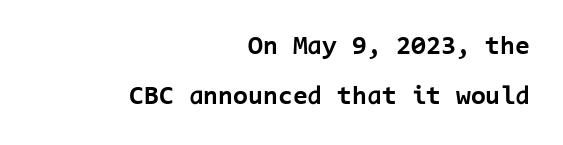
The image shows 27 px bold type, upright; set right-aligned, line spacing 1.86x, normal letter spacing, not underlined.
